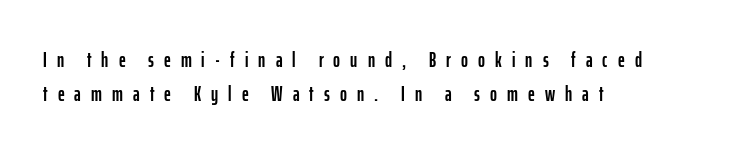
The image shows 21 px text type, upright; set left-aligned, normal line spacing (1.63x), unusually wide letter spacing (+0.48 em), not underlined.
